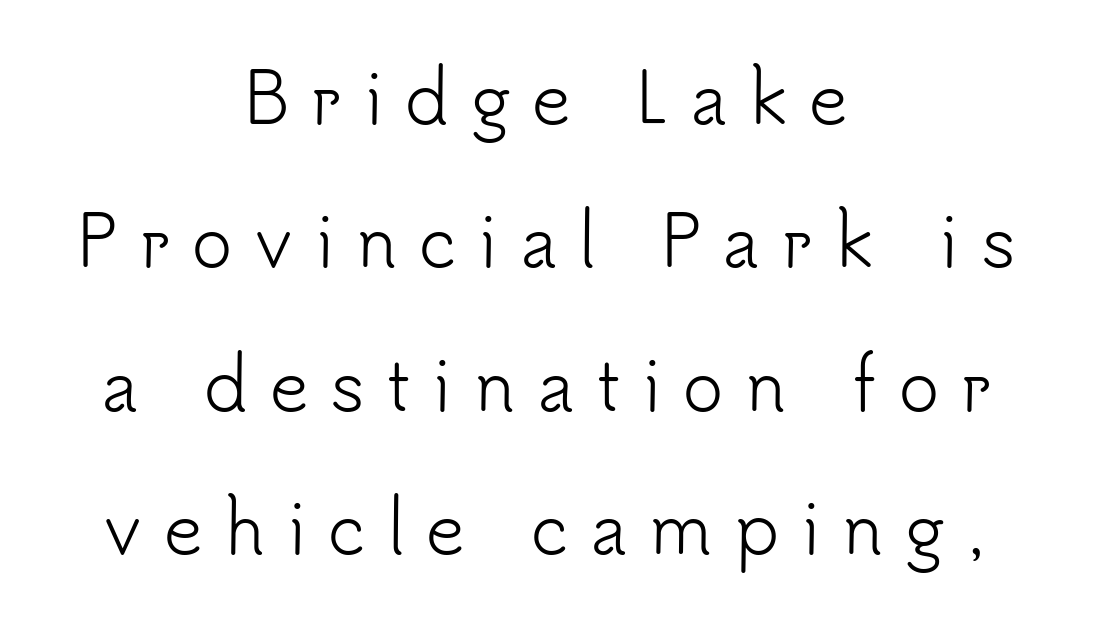
The image shows 68 px light sans-serif type, upright; set centered, loose line spacing (2.11x), unusually wide letter spacing (+0.32 em), not underlined; low stroke contrast and a small x-height.
